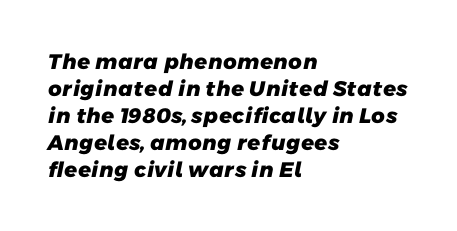
Q: Is the text bold? A: Yes.
Q: Is the text underlined? A: No.
Q: How is the paragraph aligned? A: Left-aligned.
Q: Is the spacing between letters normal or unusually wide? A: Normal.
Q: Is the spacing between lines tight, normal or loose? A: Normal.
